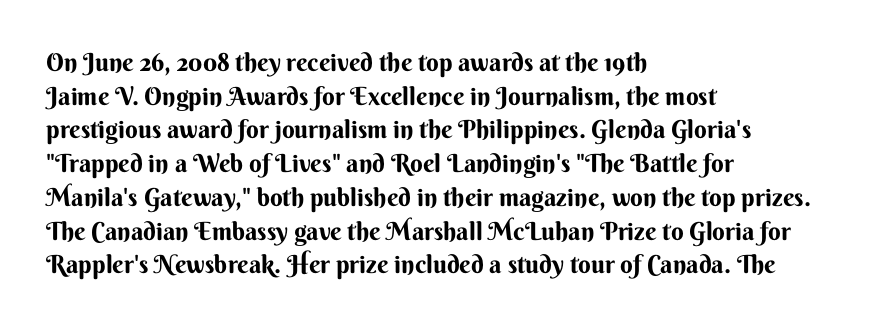
Students, note that the glyphs here touch the page at normal intervals. Chunky letters — that's bold for sure. Descenders are the only things crossing below the line. Notice how the passage keeps a crisp vertical edge on the left only.
